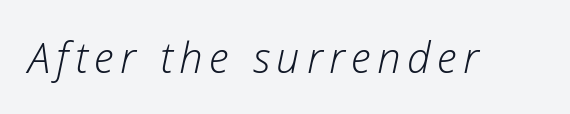
The image shows 42 px light type, italic (leaning right); set not underlined; low stroke contrast and a medium x-height.
